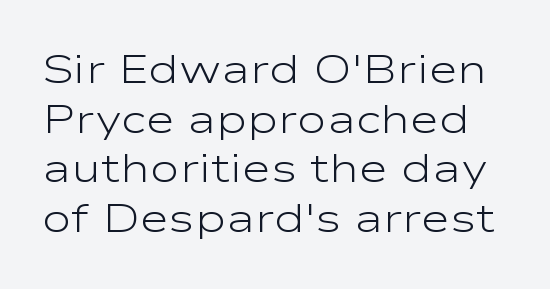
The image shows 40 px light, wide sans-serif type, upright; set line spacing 1.24x, normal letter spacing, not underlined; low stroke contrast and a medium x-height.
